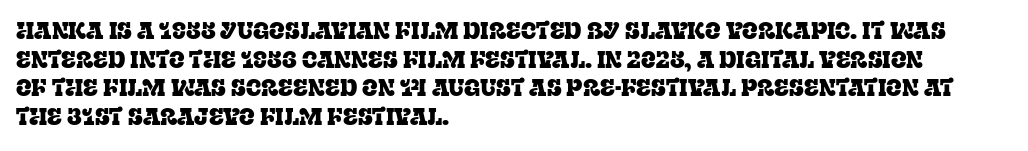
Quick note: not italic, upright. The letters sit at their default tracking, neither squeezed nor spread. The space between consecutive lines is moderate. This sample is left-justified, so line endings fall wherever the words run out. The string is rendered with underlining switched off.
